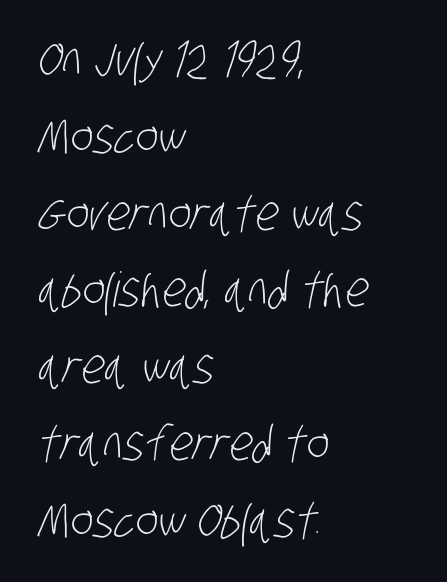
Weight class: somewhere from thin through regular. Type style note: lacks serifs. Each line starts at the same left margin while the right side varies. Anything drawn beneath the words? Only blank space. Proportional: the letters do not fall into vertical columns.
